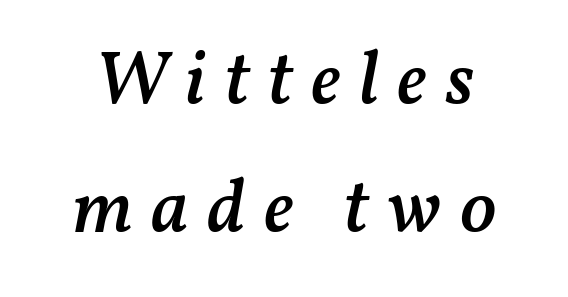
{"italic": "yes", "lean": "right", "slant_degrees": 11, "bold": "semi", "weight": "semibold", "width": "normal", "stroke_contrast": "medium", "x_height": "medium", "monospaced": "no", "underline": "no", "align": "center", "line_spacing": "normal", "line_spacing_ratio": 1.68, "letter_spacing": "wide", "letter_spacing_em": 0.24, "glyph_px": 76}
